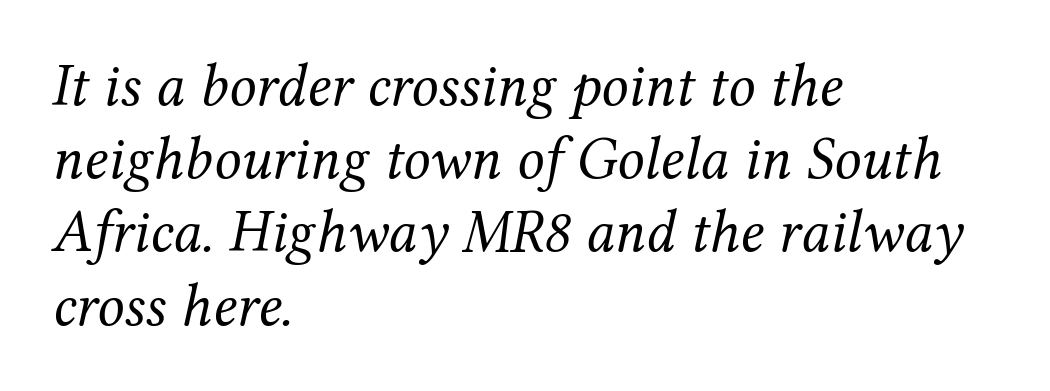
Standard letterfit; no display-style spreading of the glyphs. Each stroke keeps to a modest, everyday thickness or less. The characters display serif detailing at their extremities. Yep, that's italic — everything's leaning. Lines of text with bare space underneath. Teacher's note: observe the even left margin — that is flush-left alignment.
